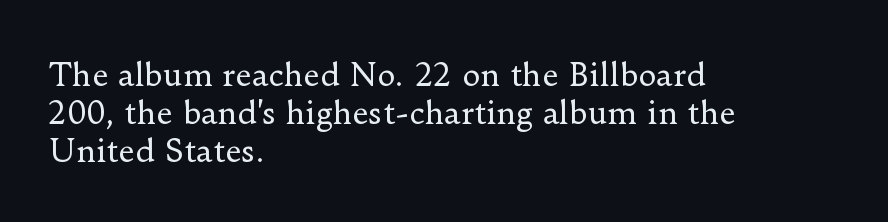
Do the letters lean? They stand straight. The face used here is proportionally spaced, like ordinary book or web type. Examine the stroke ends and you'll spot serifs. The type is set solid horizontally, with unmodified tracking. Bold? No — there's no thickening of the strokes. The passage is arranged the way most books set body copy — flush left.
